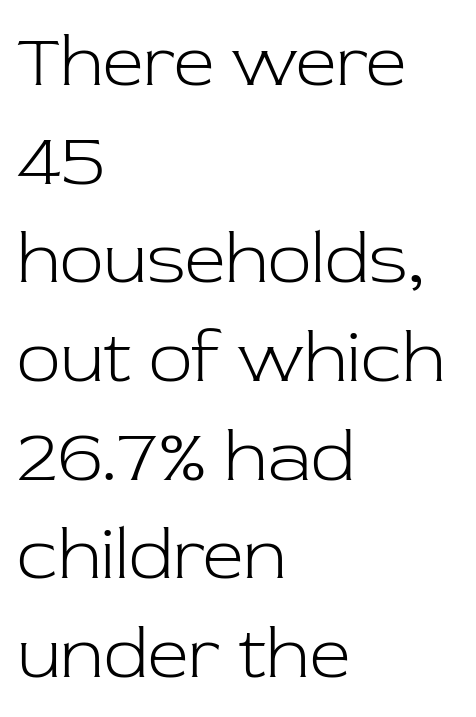
The image shows 72 px light serif type, upright; set left-aligned, normal line spacing (1.37x), normal letter spacing, not underlined; low stroke contrast and a medium x-height.
